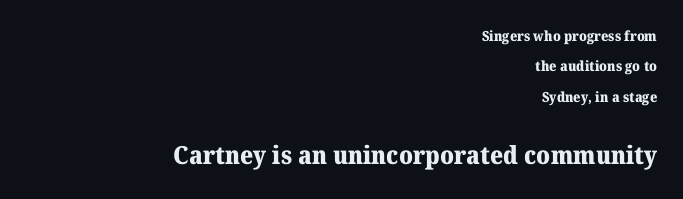
{"italic": "no", "bold": "yes", "underline": "no", "align": "right", "line_spacing": "loose", "line_spacing_ratio": 2.17, "letter_spacing": "normal", "letter_spacing_em": 0.0, "larger_block": "second", "size_ratio": 1.79, "glyph_px": 25}
